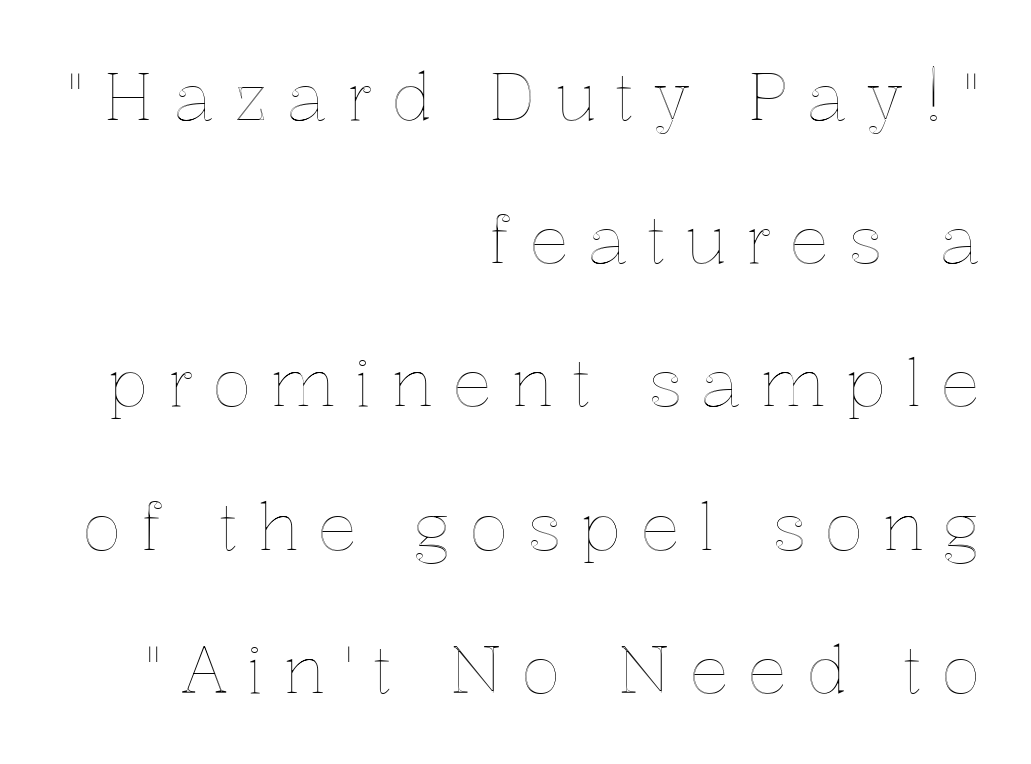
Type without underlining. Is the block centered? No — it sits flush against the right margin. A roman cut, with each character standing at attention. Compared with typical body copy, the letter spacing here is much looser.
